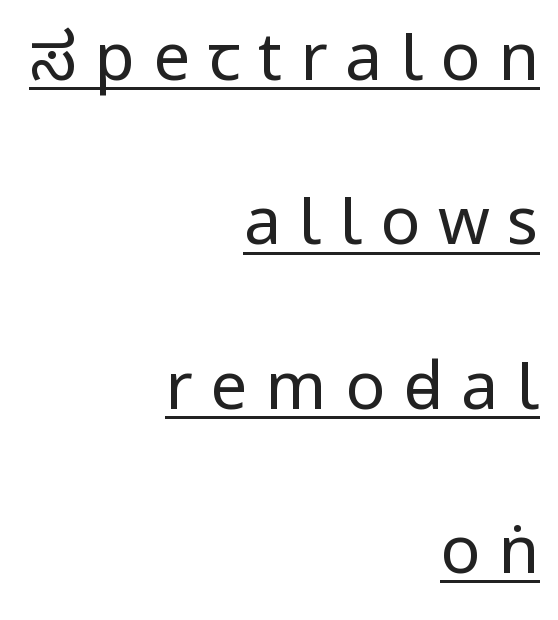
Every word sits above its own underline. Rendered with straight, roman letterforms. Words appear elongated and porous because spacing is wide. You could not count columns in this text — the font is proportionally spaced. The lines are quadded right. Type style note: lacks serifs.
